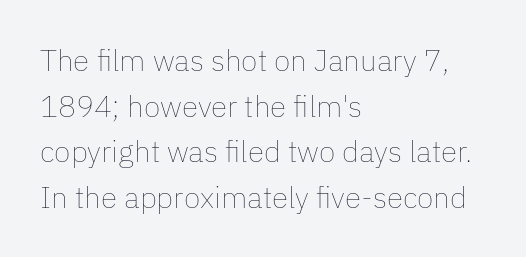
Here the designer chose a conventional face with non-uniform glyph widths. Every character sits straight up, as roman type does. Reading down the block, your eye returns to a fixed left position each line. The foot of each line stays bare and open. Each stroke keeps to a modest, everyday thickness or less.
